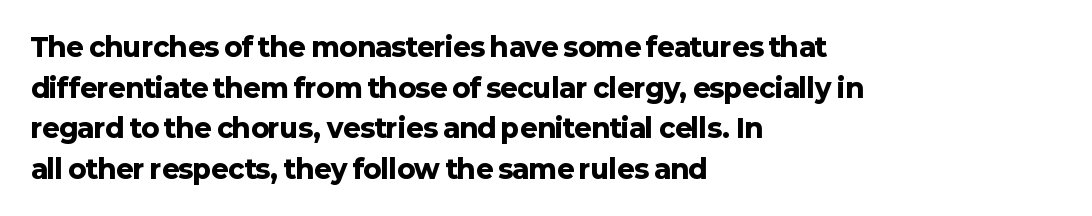
{"italic": "no", "bold": "yes", "underline": "no", "align": "left", "line_spacing": "normal", "line_spacing_ratio": 1.56, "letter_spacing": "normal", "letter_spacing_em": 0.0, "glyph_px": 26}
